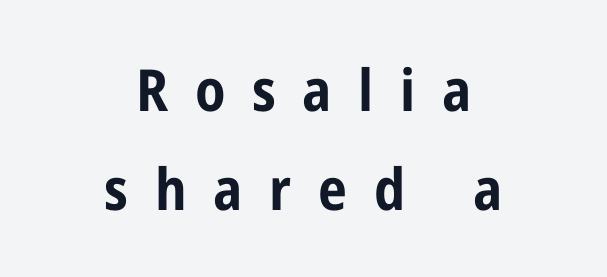
{"serif": "no", "italic": "no", "bold": "yes", "weight": "bold", "width": "condensed", "stroke_contrast": "low", "x_height": "medium", "monospaced": "no", "underline": "no", "align": "center", "line_spacing_ratio": 1.71, "letter_spacing": "wide", "letter_spacing_em": 0.46, "glyph_px": 58}
